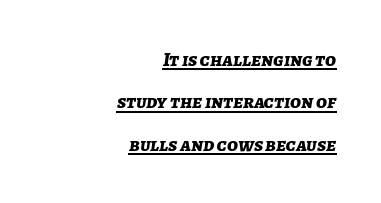
Q: Is the text bold? A: Yes.
Q: Is the text italic (slanted)? A: Yes, it leans right by about 7 degrees.
Q: Is the text underlined? A: Yes.
Q: How is the paragraph aligned? A: Right-aligned.
Q: Is the spacing between letters normal or unusually wide? A: Normal.
Q: Is the spacing between lines tight, normal or loose? A: Loose.
